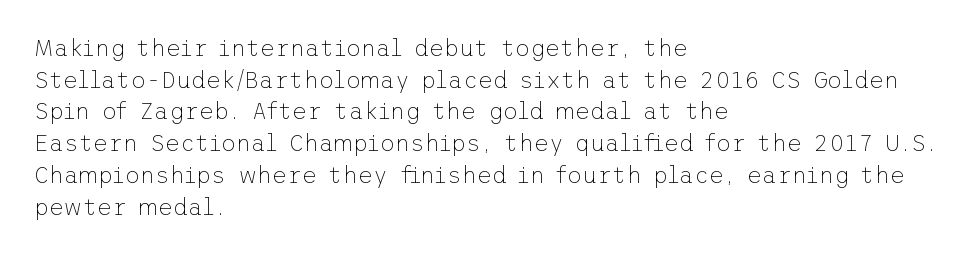
A roman cut, with each character standing at attention. Line spacing here is normal. The text block is weighted toward the left margin, trailing off unevenly rightward. Lines of text with bare space underneath. Nothing unusual about the tracking: characters are spaced as the font intends. A quiet, ordinary-to-light weight characterises the typeface.
